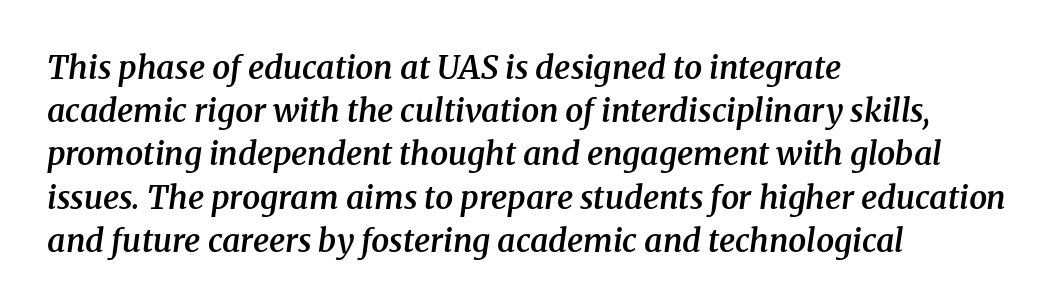
Does the lettering tilt? It does — this is italic. The rendering uses natural spacing where letterforms have individual widths. Nobody drew a line under any word here. These lines are set flush left with a ragged right edge. These lines sit exactly where default settings would place them.
